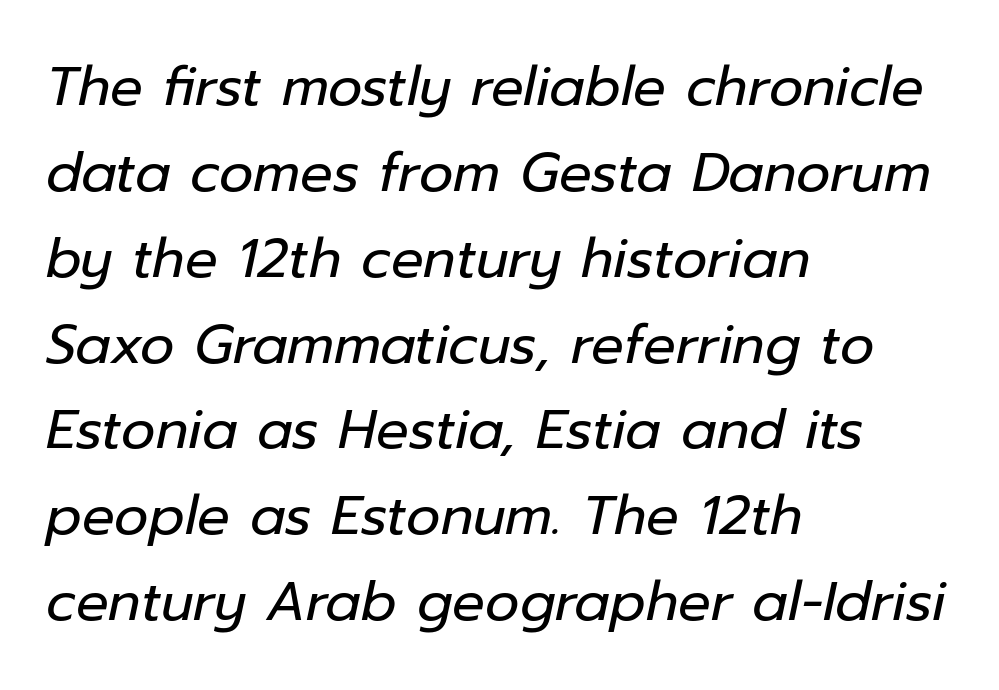
The rendering anchors every line to the left-hand side. Nothing heavy about these letters — not bold at all. The whole block is typeset with a tilt. Observe the ordinary spacing: letters are neighbours, not strangers.
